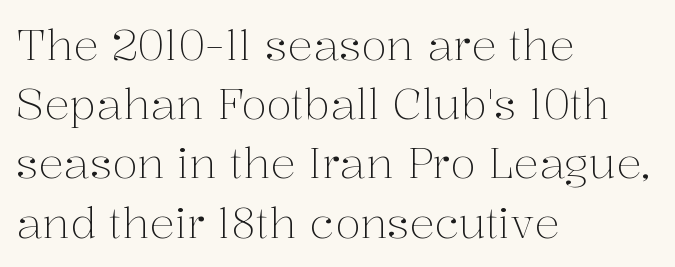
The image shows 42 px light serif type, upright; set left-aligned, normal line spacing (1.41x), normal letter spacing, not underlined; medium stroke contrast and a medium x-height.
